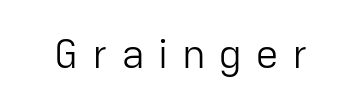
Q: Is the text bold? A: No.
Q: Is the text italic (slanted)? A: No, it is upright.
Q: Is the typeface a serif or a sans-serif typeface? A: Sans-serif.
Q: Is the text underlined? A: No.
Q: Is the spacing between letters normal or unusually wide? A: Unusually wide.
Q: Width (condensed, normal, or wide)? A: Normal.
Q: Stroke contrast? A: Low.
Q: x-height? A: Medium.
Q: Monospaced? A: No.
